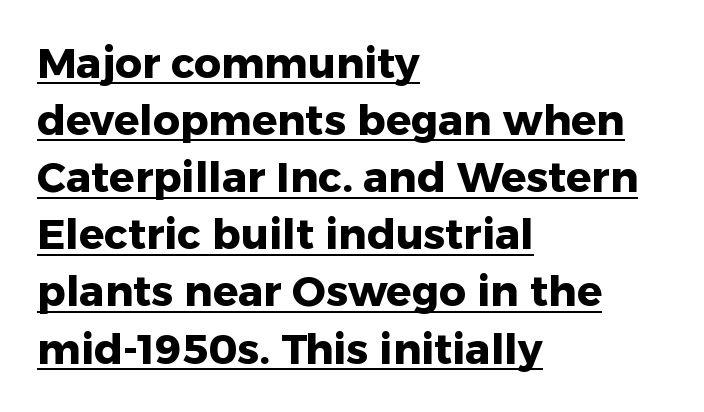
The image shows 42 px heavy sans-serif type, upright; set left-aligned, normal line spacing (1.36x), normal letter spacing, underlined; low stroke contrast and a medium x-height.
